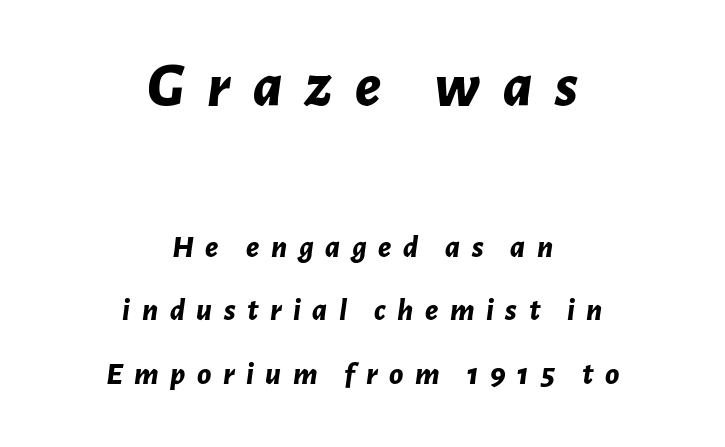
{"italic": "yes", "lean": "right", "slant_degrees": 7, "bold": "yes", "weight": "bold", "width": "normal", "stroke_contrast": "low", "x_height": "medium", "monospaced": "no", "underline": "no", "align": "center", "line_spacing": "loose", "line_spacing_ratio": 1.99, "letter_spacing": "wide", "letter_spacing_em": 0.36, "larger_block": "first", "size_ratio": 1.97, "glyph_px": 63}
